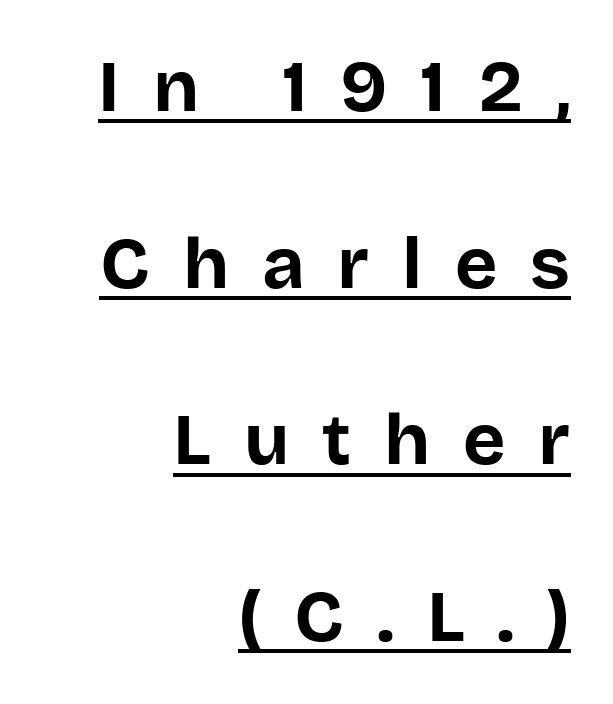
The gaps between neighbouring characters are conspicuously large. Rows of type keep a wide berth in the vertical direction. The text block is weighted toward the right margin, trailing off unevenly leftward. A typesetter would call this proportional, since set widths differ per character. You can tell it's not italic because the verticals are truly vertical. A typographer would call this underscored text.
